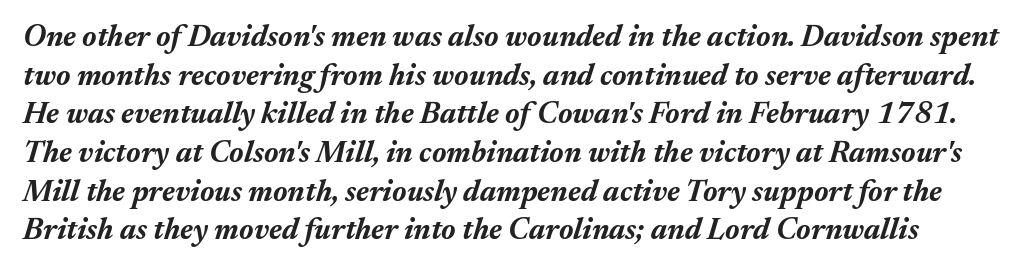
{"italic": "yes", "lean": "right", "slant_degrees": 17, "bold": "yes", "weight": "bold", "width": "normal", "stroke_contrast": "medium", "x_height": "medium", "monospaced": "no", "underline": "no", "line_spacing": "normal", "line_spacing_ratio": 1.29, "letter_spacing": "normal", "letter_spacing_em": 0.0, "glyph_px": 30}
